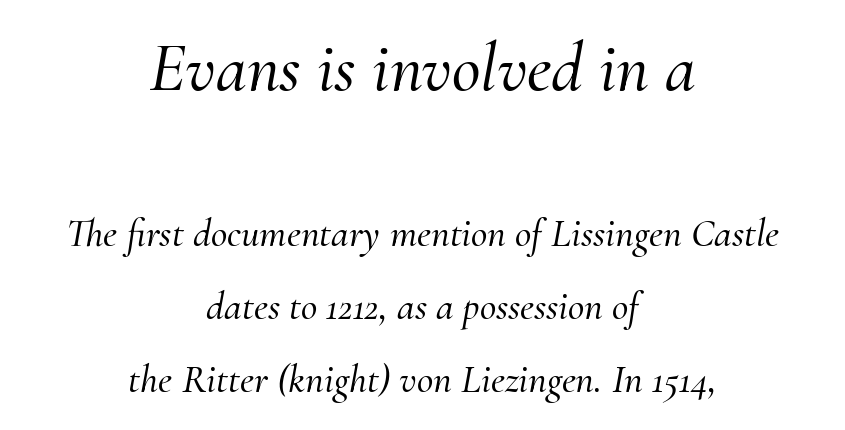
{"serif": "yes", "italic": "yes", "lean": "right", "slant_degrees": 10, "width": "normal", "stroke_contrast": "medium", "x_height": "small", "monospaced": "no", "underline": "no", "align": "center", "line_spacing_ratio": 1.83, "letter_spacing": "normal", "letter_spacing_em": 0.0, "larger_block": "first", "size_ratio": 1.75, "glyph_px": 70}
